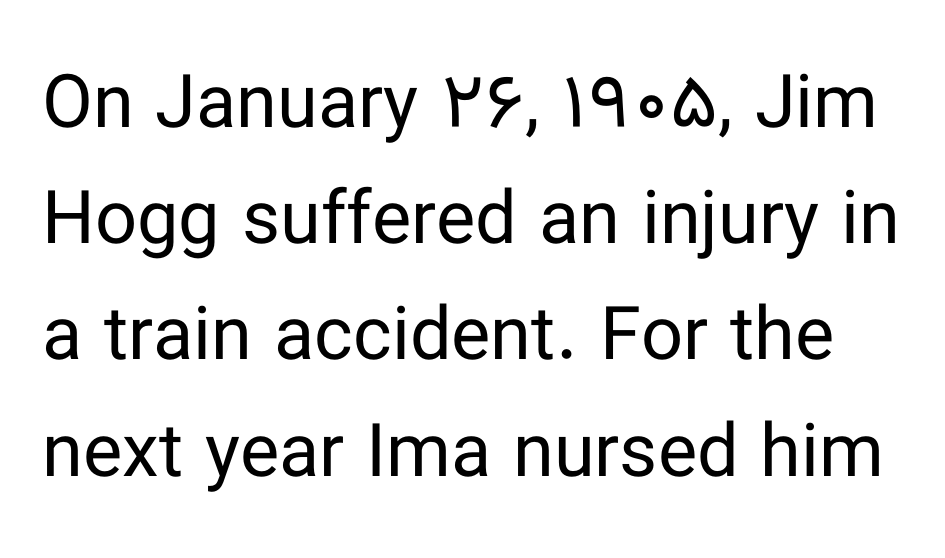
Q: Is the text bold? A: No.
Q: Is the text italic (slanted)? A: No, it is upright.
Q: Is the typeface a serif or a sans-serif typeface? A: Sans-serif.
Q: Is the text underlined? A: No.
Q: Is the spacing between letters normal or unusually wide? A: Normal.
Q: Is the spacing between lines tight, normal or loose? A: Normal.
Q: Width (condensed, normal, or wide)? A: Normal.
Q: Stroke contrast? A: Low.
Q: x-height? A: Medium.
Q: Monospaced? A: No.
